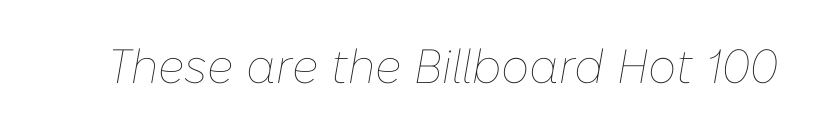
Q: Is the text bold? A: No.
Q: Is the text italic (slanted)? A: Yes, it leans right by about 10 degrees.
Q: Is the text underlined? A: No.
Q: Is the spacing between letters normal or unusually wide? A: Normal.
Q: Width (condensed, normal, or wide)? A: Normal.
Q: Stroke contrast? A: Low.
Q: x-height? A: Medium.
Q: Monospaced? A: No.
